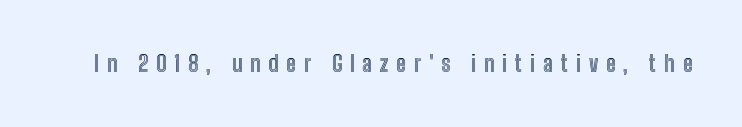
The image shows 22 px text type, upright; set unusually wide letter spacing (+0.36 em), not underlined.
